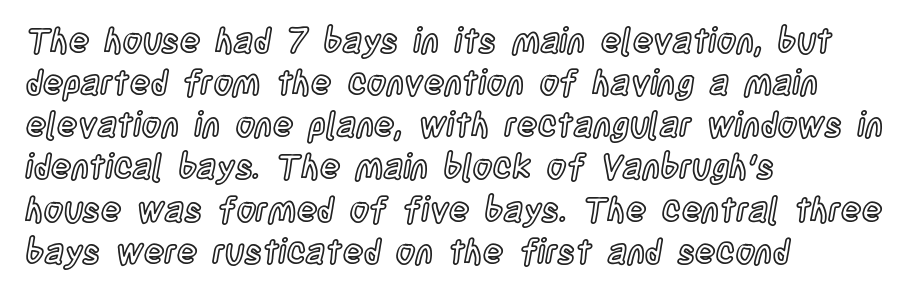
This sample has the flowing, uneven cadence of proportional lettering. In terms of letterspacing, this is plain default setting. The foot of each line stays bare and open.
